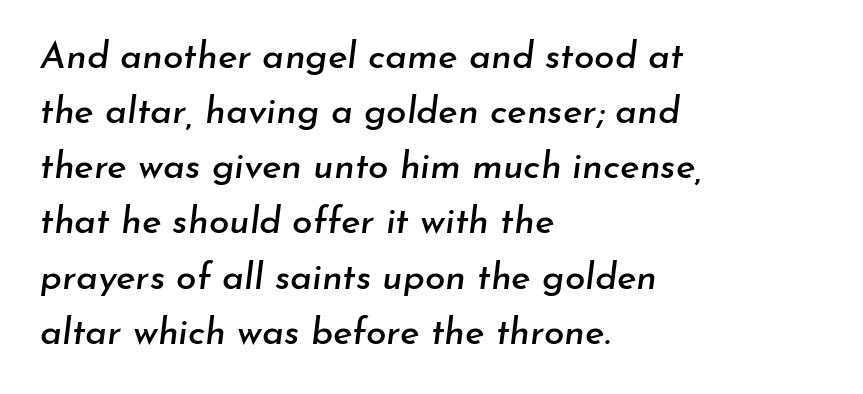
These lines were composed using italics. Do the characters align in a grid? No, the font is proportional. Compared with typical paragraphs, the rows here are spaced about the same. All the whitespace from short lines collects on the right. The passage shown has conventional tracking throughout. The foot of each line stays bare and open.
